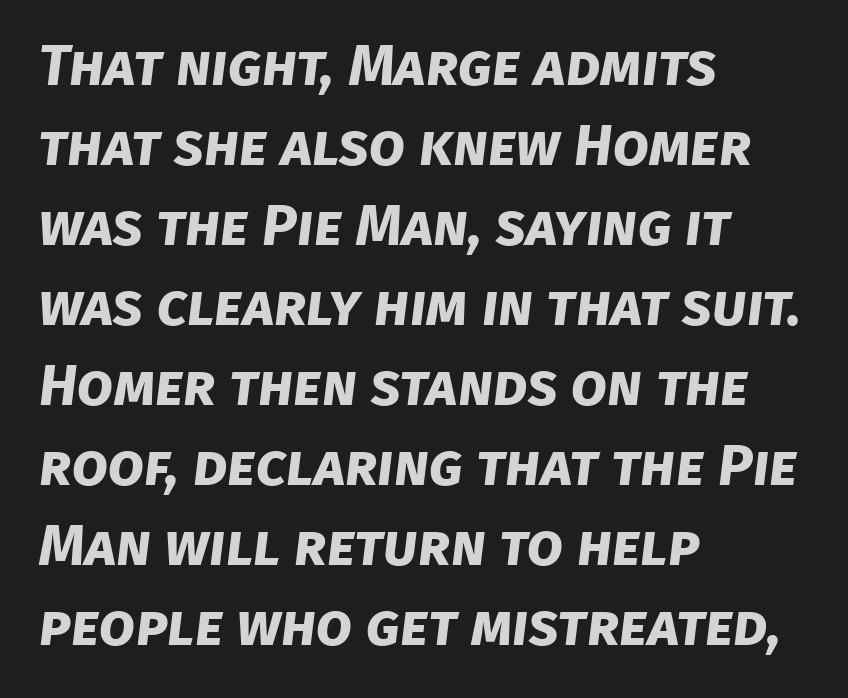
Q: Is the text bold? A: Yes.
Q: Is the typeface a serif or a sans-serif typeface? A: Sans-serif.
Q: Is the text underlined? A: No.
Q: How is the paragraph aligned? A: Left-aligned.
Q: Is the spacing between letters normal or unusually wide? A: Normal.
Q: Is the spacing between lines tight, normal or loose? A: Normal.
Q: Width (condensed, normal, or wide)? A: Normal.
Q: Stroke contrast? A: Low.
Q: x-height? A: Large.
Q: Monospaced? A: No.
